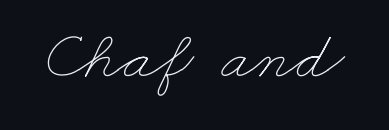
Q: Is the text bold? A: No.
Q: Is the text underlined? A: No.
Q: Is the spacing between letters normal or unusually wide? A: Normal.
Q: Width (condensed, normal, or wide)? A: Wide.
Q: Stroke contrast? A: Low.
Q: x-height? A: Small.
Q: Monospaced? A: No.
